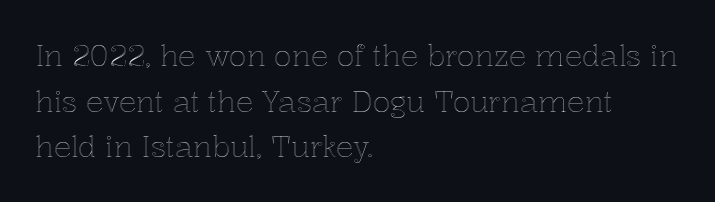
{"italic": "no", "width": "normal", "x_height": "medium", "monospaced": "no", "underline": "no", "align": "left", "line_spacing": "normal", "line_spacing_ratio": 1.57, "letter_spacing": "normal", "letter_spacing_em": 0.0, "glyph_px": 29}
